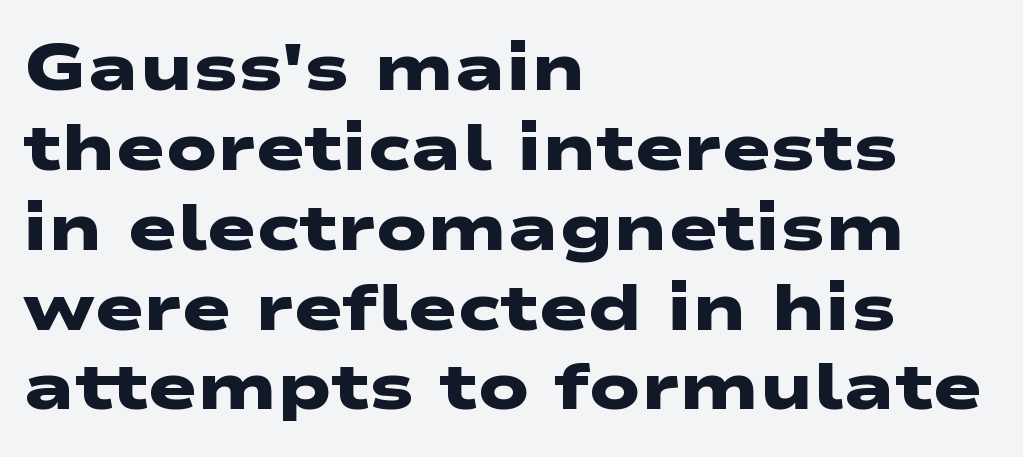
{"serif": "no", "bold": "yes", "weight": "heavy", "width": "wide", "stroke_contrast": "low", "x_height": "medium", "monospaced": "no", "underline": "no", "align": "left", "line_spacing_ratio": 1.21, "letter_spacing": "normal", "letter_spacing_em": 0.0, "glyph_px": 66}
